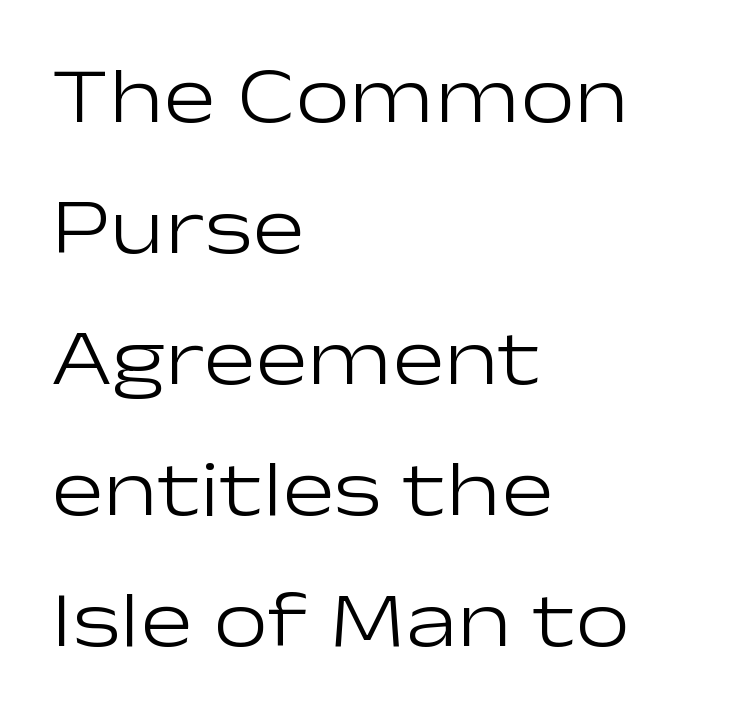
The image shows 78 px light, wide sans-serif type, upright; set left-aligned, normal line spacing (1.68x), normal letter spacing, not underlined; low stroke contrast and a medium x-height.
